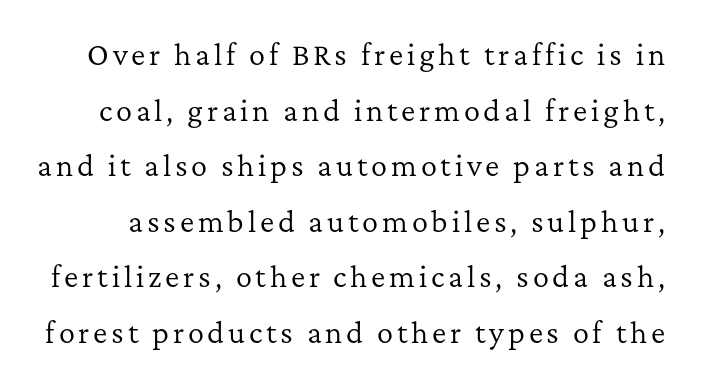
The image shows 27 px text type, upright; set loose line spacing (2.06x), not underlined.
